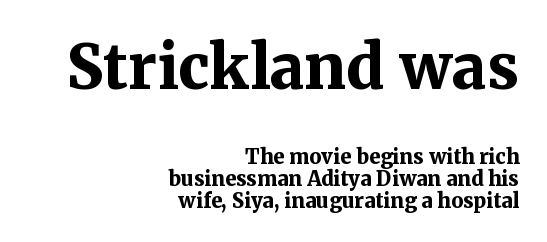
Unlike a clean sans, this face finishes its strokes with serifs. A dark, heavy texture on the line: the type is bold. You could not count columns in this text — the font is proportionally spaced. Notice how the passage keeps a crisp vertical edge on the right only. Is the lower block the larger one? No — the upper block carries the bigger type.
